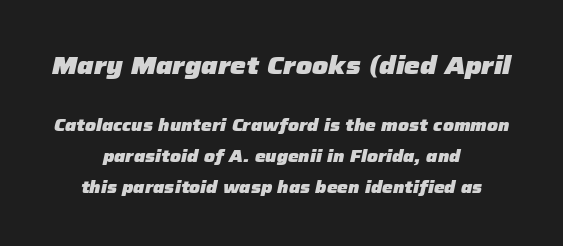
The passage shown is emphatically bold. Looking at the ascenders, they clearly lean. These lines are centered, leaving both edges ragged. This layout puts the oversized block above and the modest block below. Descender tails drop into unmarked territory. Words appear dense and cohesive because spacing is normal.
